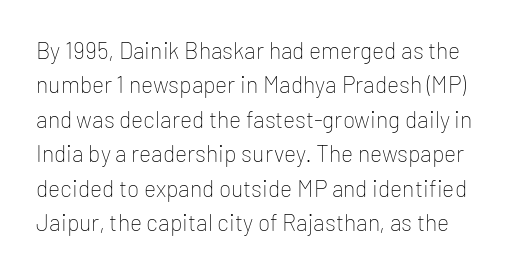
The image shows 23 px text type, upright; set normal line spacing (1.5x), normal letter spacing, not underlined.
